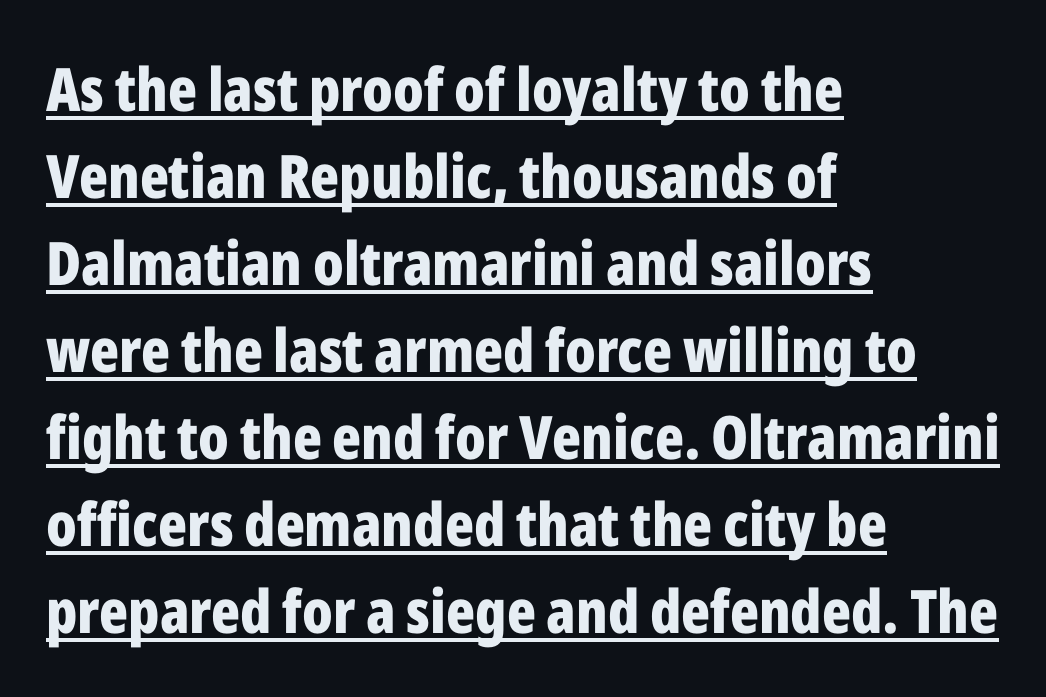
Q: Is the text bold? A: Yes.
Q: Is the text italic (slanted)? A: No, it is upright.
Q: Is the typeface a serif or a sans-serif typeface? A: Sans-serif.
Q: Is the text underlined? A: Yes.
Q: How is the paragraph aligned? A: Left-aligned.
Q: Is the spacing between letters normal or unusually wide? A: Normal.
Q: Is the spacing between lines tight, normal or loose? A: Normal.
Q: Width (condensed, normal, or wide)? A: Condensed.
Q: Stroke contrast? A: Low.
Q: x-height? A: Medium.
Q: Monospaced? A: No.
